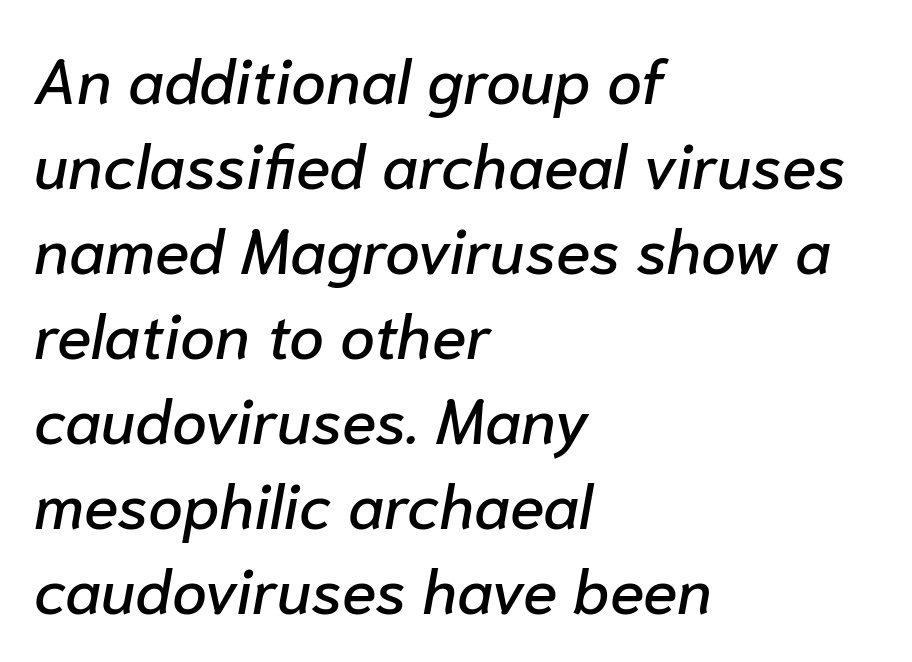
The typesetter chose a ragged-right arrangement here. You could call the tracking neutral — neither tight nor loose. The words here are not underlined. Normally led — the rows are evenly, conventionally spaced. The lettering tilts uniformly, giving the passage an italic look. You could not count columns in this text — the font is proportionally spaced.
